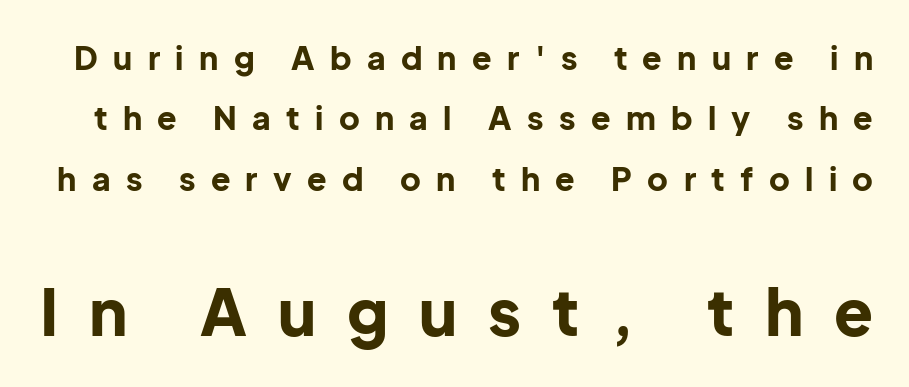
Bold? Absolutely — the strokes are thick and heavy. These lines are composed in type without serifs. Typesetter's note — lower block bumped up in size, upper block left smaller. You could not count columns in this text — the font is proportionally spaced.
